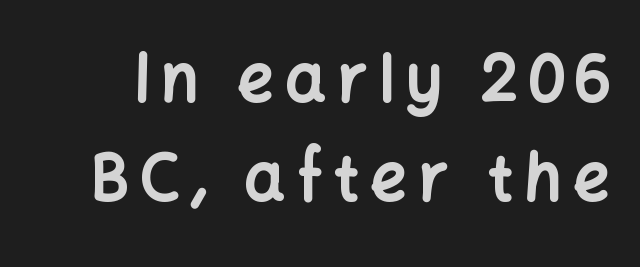
Q: Is the text bold? A: Yes.
Q: Is the text italic (slanted)? A: No, it is upright.
Q: Is the typeface a serif or a sans-serif typeface? A: Sans-serif.
Q: Is the text underlined? A: No.
Q: Is the spacing between lines tight, normal or loose? A: Normal.
Q: Width (condensed, normal, or wide)? A: Normal.
Q: Stroke contrast? A: Low.
Q: x-height? A: Medium.
Q: Monospaced? A: No.
